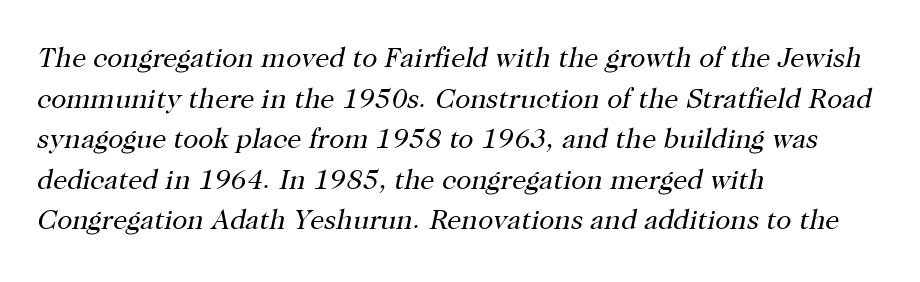
The space beneath each line is pristine and unruled. You can tell it's italic because the verticals aren't actually vertical. Is this a sans? No — the strokes have serifs. Casual observation: everything's shoved over to the left.
